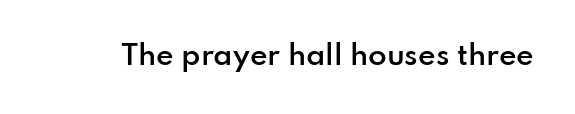
Q: Is the text bold? A: Semi-bold.
Q: Is the text italic (slanted)? A: No, it is upright.
Q: Is the text underlined? A: No.
Q: Is the spacing between letters normal or unusually wide? A: Normal.
